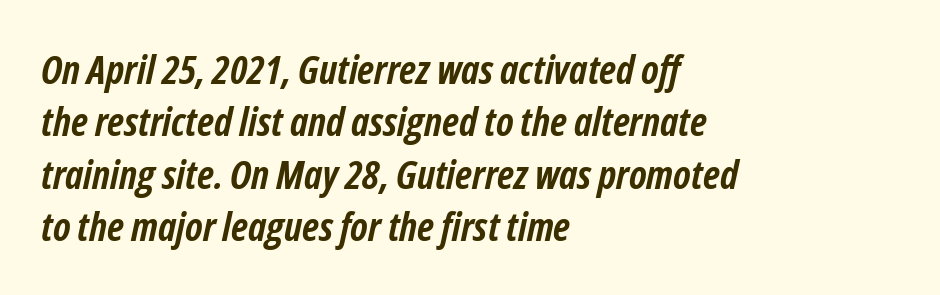
The image shows 40 px semibold, condensed type, italic (leaning right); set left-aligned, normal line spacing (1.31x), normal letter spacing, not underlined; low stroke contrast and a medium x-height.
